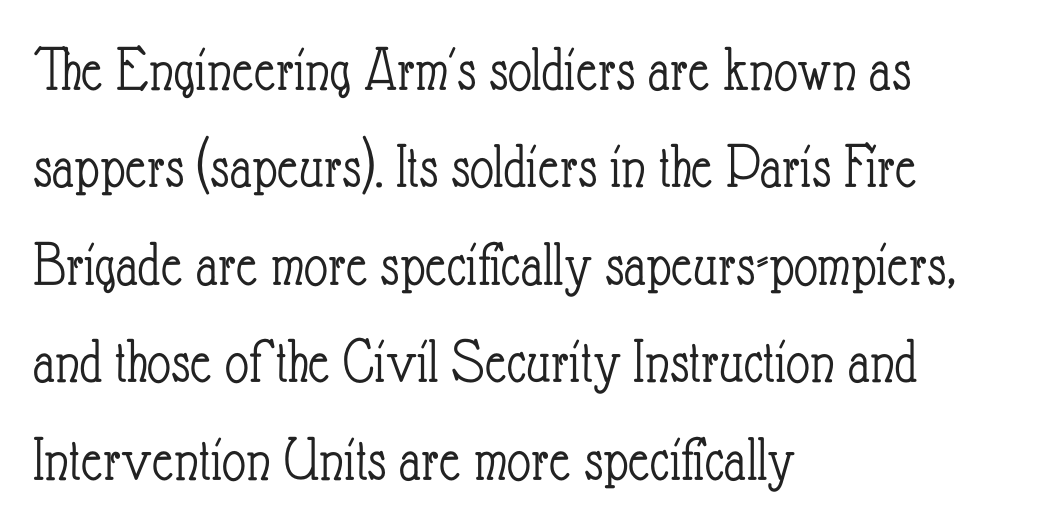
{"italic": "no", "bold": "no", "weight": "light", "width": "condensed", "stroke_contrast": "low", "x_height": "small", "monospaced": "no", "underline": "no", "align": "left", "line_spacing": "normal", "line_spacing_ratio": 1.5, "letter_spacing": "normal", "letter_spacing_em": 0.0, "glyph_px": 65}
